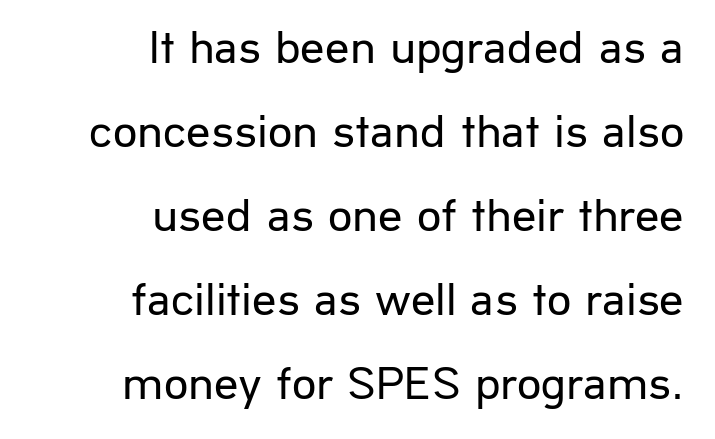
Honestly, the letter spacing is just normal — you wouldn't notice it. The letters advance in unequal steps, a hallmark of proportional type. Upright lettering throughout. Compared with a flush-left layout, this one pins lines to the opposite, right side. Note: no serifs on the glyphs. Lines of text with bare space underneath.
